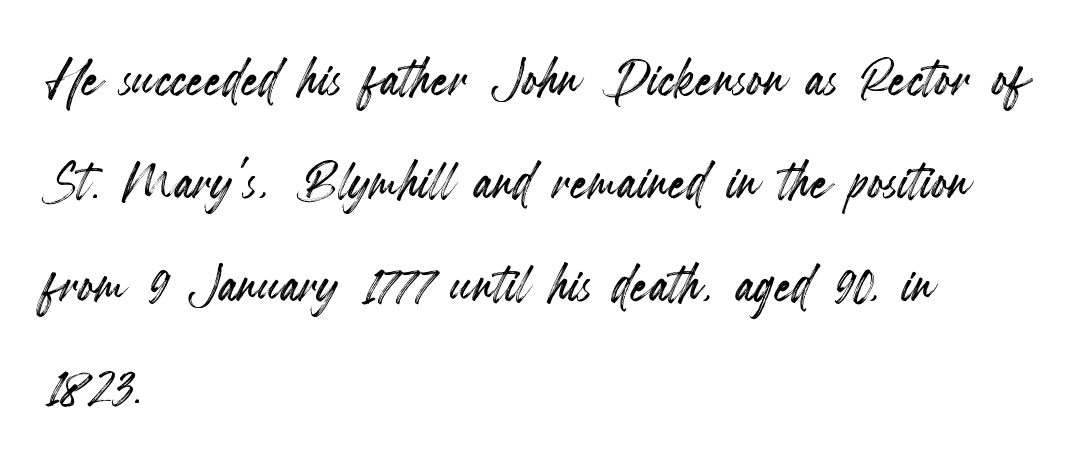
Q: Is the text italic (slanted)? A: Yes.
Q: Is the text underlined? A: No.
Q: How is the paragraph aligned? A: Left-aligned.
Q: Is the spacing between letters normal or unusually wide? A: Normal.
Q: Is the spacing between lines tight, normal or loose? A: Normal.
Q: Width (condensed, normal, or wide)? A: Condensed.
Q: x-height? A: Small.
Q: Monospaced? A: No.
